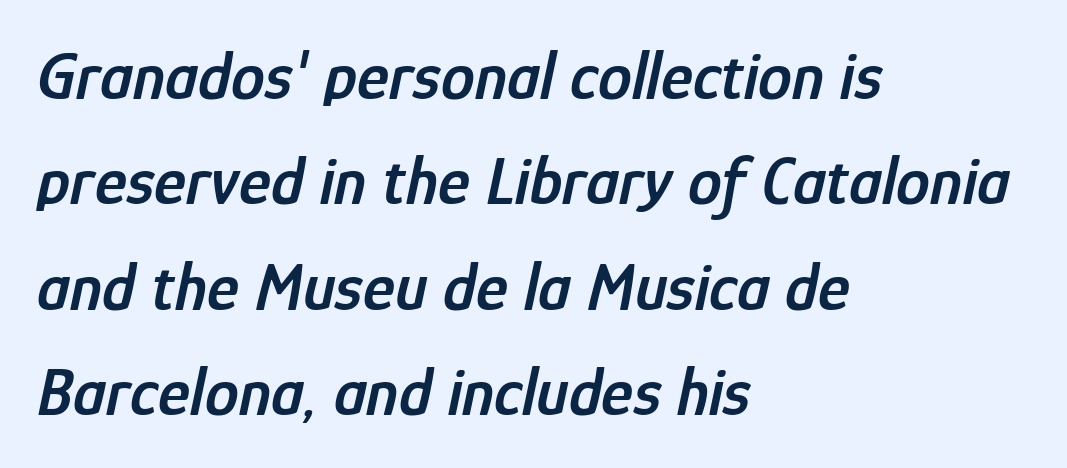
Type without underlining. What stands out about the letter spacing? Nothing — it is the standard amount. Semibold letterforms, between regular and bold. Teacher's note: observe the even left margin — that is flush-left alignment. A typesetter would call this proportional, since set widths differ per character. Normally led — the rows are evenly, conventionally spaced.
